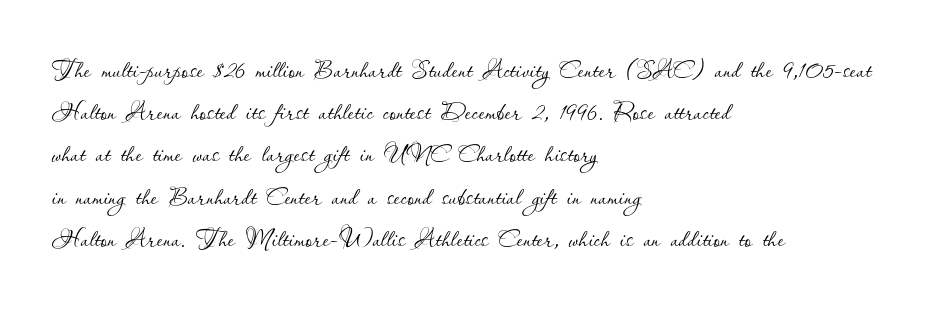
The image shows 33 px thin type; set left-aligned, normal line spacing (1.28x), normal letter spacing, not underlined; low stroke contrast and a small x-height.
